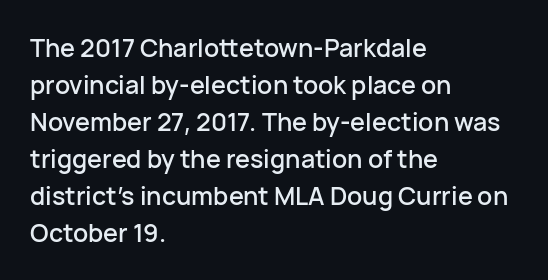
The image shows 25 px text type, upright; set left-aligned, normal line spacing (1.48x), normal letter spacing, not underlined.
